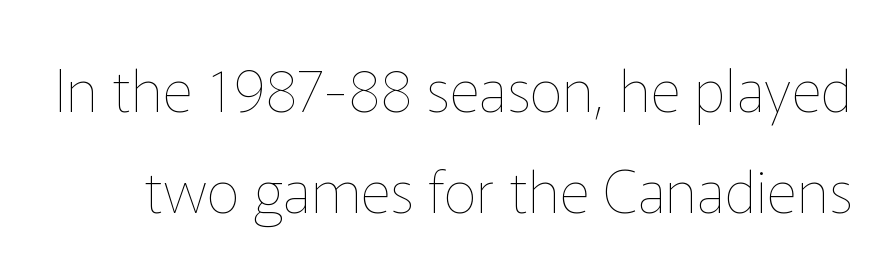
Bare-footed words on every line. The typography opts for an upright posture over an oblique one. Character widths vary here, with narrow letters taking less room than wide ones. Standard letterfit; no display-style spreading of the glyphs. No heavy texture on the line: the type isn't bold.
